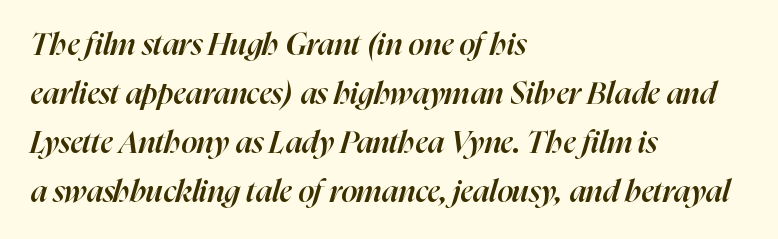
The image shows 31 px semibold type, italic (leaning right); set left-aligned, normal line spacing (1.58x), normal letter spacing, not underlined; high stroke contrast and a medium x-height.
